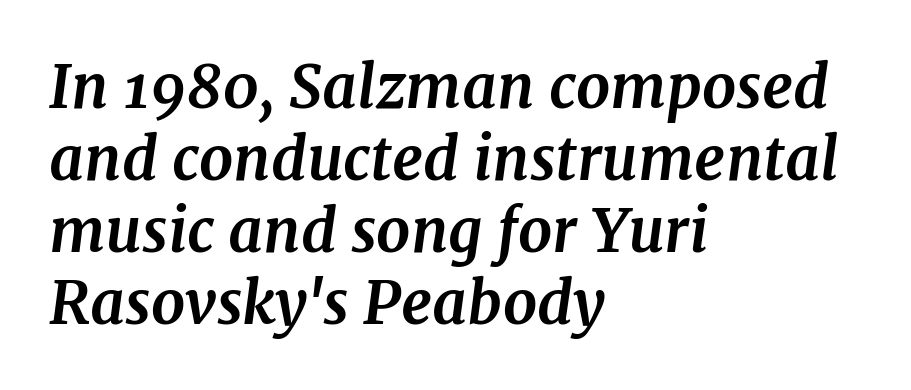
The image shows 60 px bold serif type, italic (leaning right); set left-aligned, line spacing 1.2x, normal letter spacing, not underlined; medium stroke contrast and a medium x-height.
